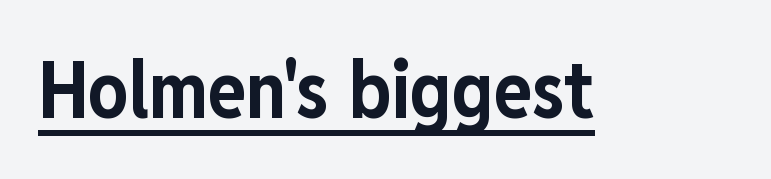
The image shows 79 px bold, condensed sans-serif type, upright; set normal letter spacing, underlined; low stroke contrast and a medium x-height.
